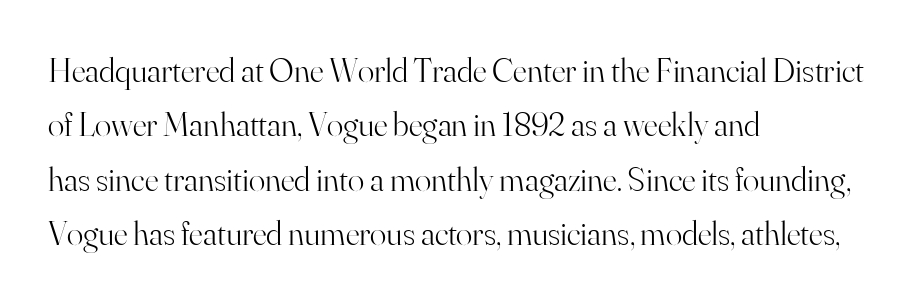
The image shows 34 px light serif type, upright; set left-aligned, normal line spacing (1.6x), normal letter spacing, not underlined; high stroke contrast and a small x-height.
